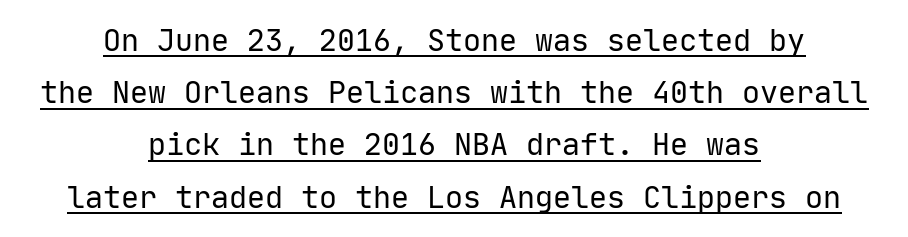
The image shows 30 px regular-weight sans-serif type, upright, monospaced; set centered, line spacing 1.74x, normal letter spacing, underlined; low stroke contrast and a medium x-height.
